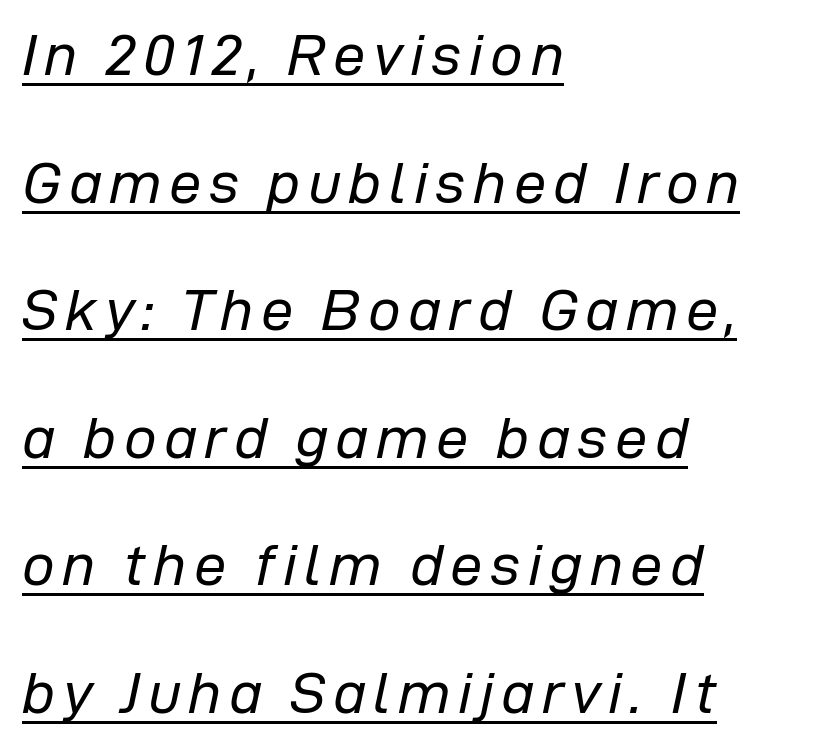
The image shows 58 px regular-weight type, italic (leaning right); set left-aligned, loose line spacing (2.2x), underlined; low stroke contrast and a medium x-height.
